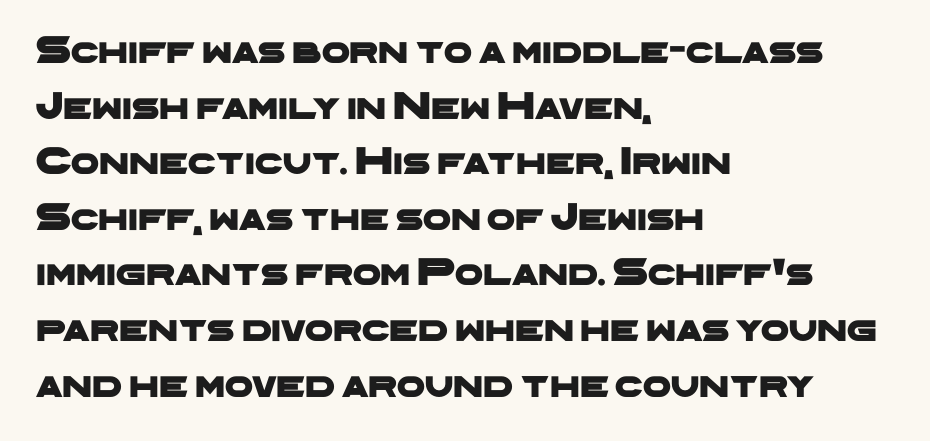
The image shows 40 px wide sans-serif type; set left-aligned, normal line spacing (1.39x), normal letter spacing, not underlined; low stroke contrast and a medium x-height.
